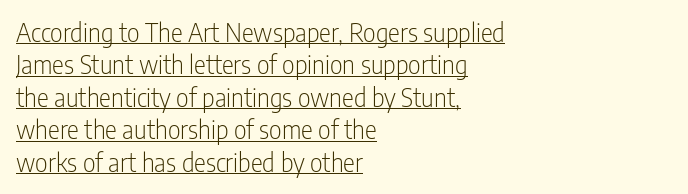
Q: Is the text bold? A: No.
Q: Is the text italic (slanted)? A: No, it is upright.
Q: Is the text underlined? A: Yes.
Q: How is the paragraph aligned? A: Left-aligned.
Q: Is the spacing between letters normal or unusually wide? A: Normal.
Q: Is the spacing between lines tight, normal or loose? A: Normal.
